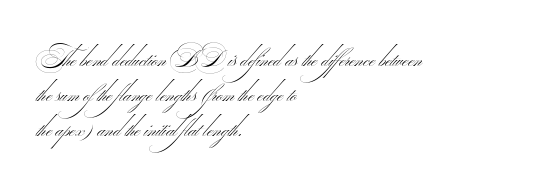
Beneath every word, the page is bare. If you measured baseline to baseline, you'd find a middling distance. Horizontally, the lines are justified to the leading edge only. No extra tracking has been applied to these lines. Ink coverage per letter is moderate at most.
